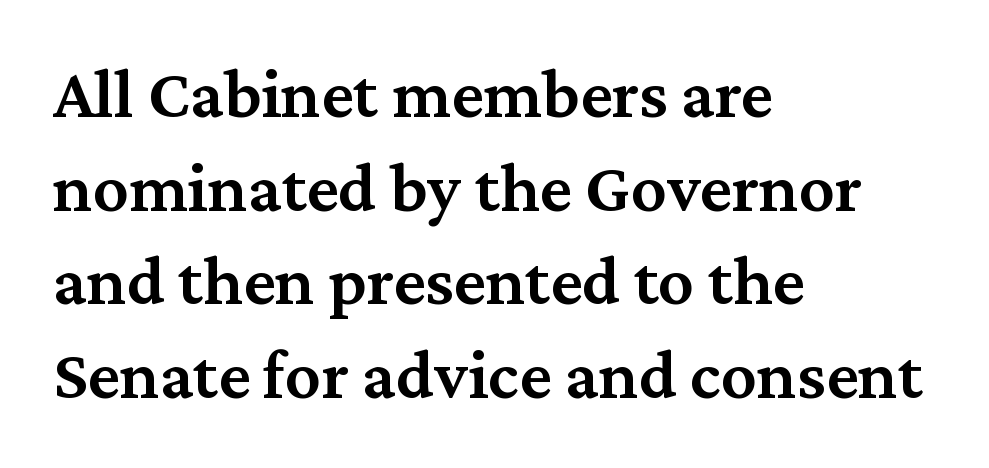
The image shows 71 px semibold serif type, upright; set left-aligned, normal line spacing (1.32x), normal letter spacing, not underlined; medium stroke contrast and a medium x-height.
